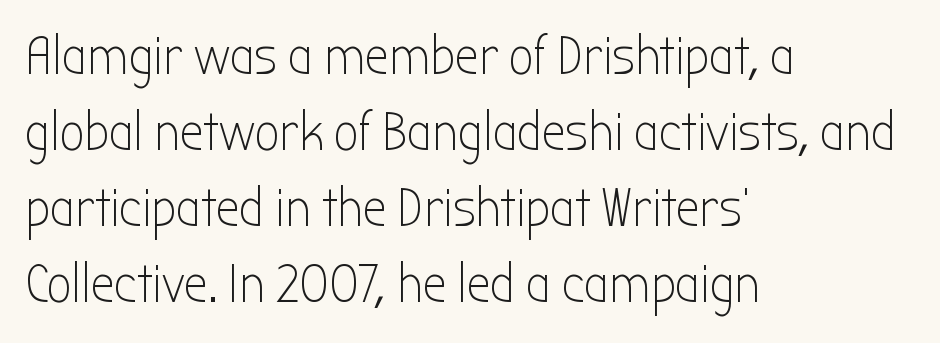
{"serif": "no", "italic": "no", "bold": "no", "weight": "light", "width": "condensed", "stroke_contrast": "low", "x_height": "medium", "monospaced": "no", "underline": "no", "align": "left", "line_spacing": "normal", "line_spacing_ratio": 1.41, "letter_spacing": "normal", "letter_spacing_em": 0.0, "glyph_px": 54}
